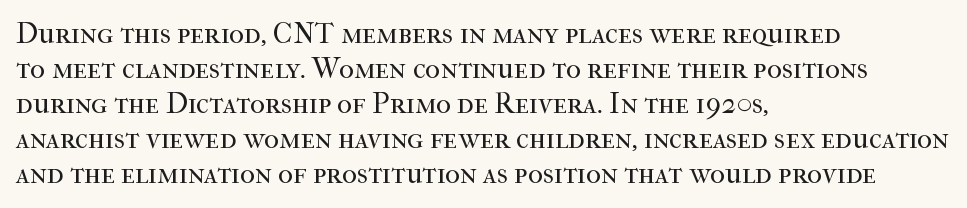
Descenders hang freely into open space. Stems and bowls with no extra thickness — not bold. Left-aligned paragraph, ragged on the right. Examine the stroke ends and you'll spot serifs.
